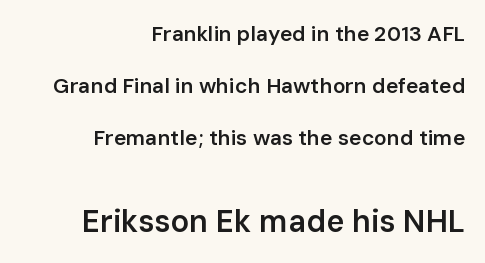
It's the straight-up-and-down kind of type. Casual observation: everything's shoved over to the right. Does the bottom block carry the larger type? Yes, it does. The text was rendered using a sans face with plain stroke endings.
